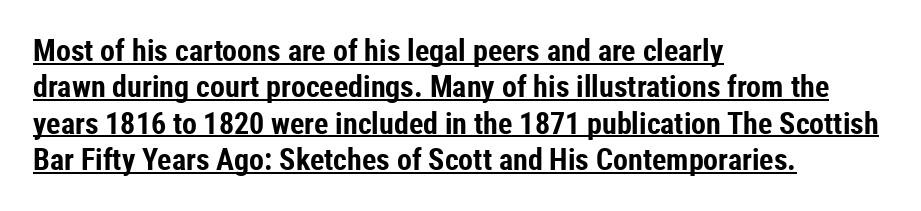
Q: Is the text bold? A: Yes.
Q: Is the text italic (slanted)? A: No, it is upright.
Q: Is the typeface a serif or a sans-serif typeface? A: Sans-serif.
Q: Is the text underlined? A: Yes.
Q: How is the paragraph aligned? A: Left-aligned.
Q: Is the spacing between letters normal or unusually wide? A: Normal.
Q: Width (condensed, normal, or wide)? A: Condensed.
Q: Stroke contrast? A: Low.
Q: x-height? A: Medium.
Q: Monospaced? A: No.
